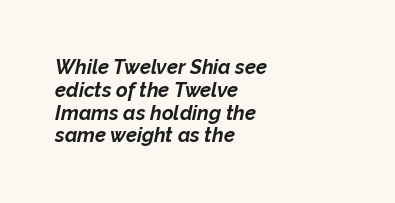
{"italic": "yes", "lean": "right", "slant_degrees": 12, "bold": "yes", "underline": "no", "align": "left", "line_spacing": "tight", "line_spacing_ratio": 1.14, "letter_spacing": "normal", "letter_spacing_em": 0.0, "glyph_px": 20}
